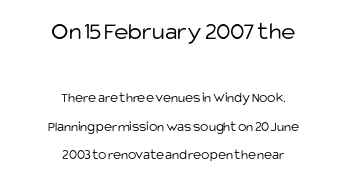
{"italic": "no", "bold": "no", "underline": "no", "align": "center", "line_spacing": "loose", "line_spacing_ratio": 2.04, "letter_spacing": "normal", "letter_spacing_em": 0.0, "larger_block": "first", "size_ratio": 1.79, "glyph_px": 25}
